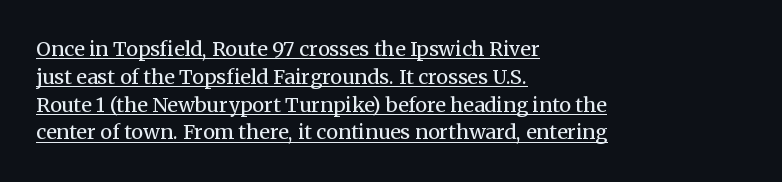
These characters rest on top of a visible drawn line. The strokes carry an ordinary text weight at most. Posture: straight, roman, zero tilt. The vertical gap from one line to the next is medium. A classic flush-left, rag-right setting is used for this passage. The rendering keeps characters at their native spacing.
